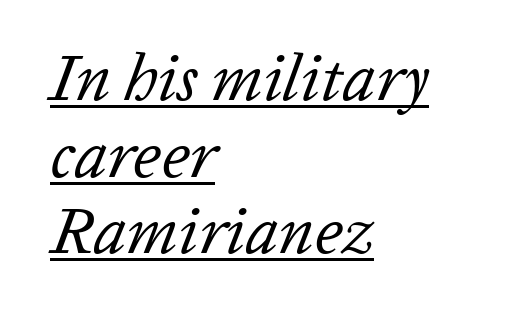
Q: Is the text bold? A: No.
Q: Is the text italic (slanted)? A: Yes, it leans right by about 20 degrees.
Q: Is the text underlined? A: Yes.
Q: How is the paragraph aligned? A: Left-aligned.
Q: Is the spacing between letters normal or unusually wide? A: Normal.
Q: Width (condensed, normal, or wide)? A: Normal.
Q: Stroke contrast? A: Low.
Q: x-height? A: Medium.
Q: Monospaced? A: No.
